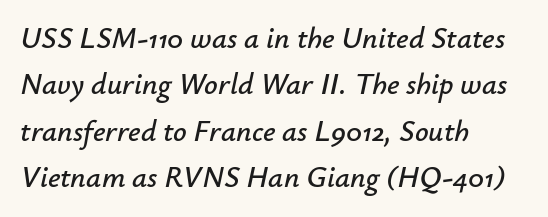
You can tell it's italic because the verticals aren't actually vertical. The paragraph shown leans on its left margin. Looks like regular typesetting: each glyph gets only the width it needs. The foot of each line stays bare and open. This sample uses plain, unmodified letter spacing. Regarding leading, the lines here are spaced in the standard way.
